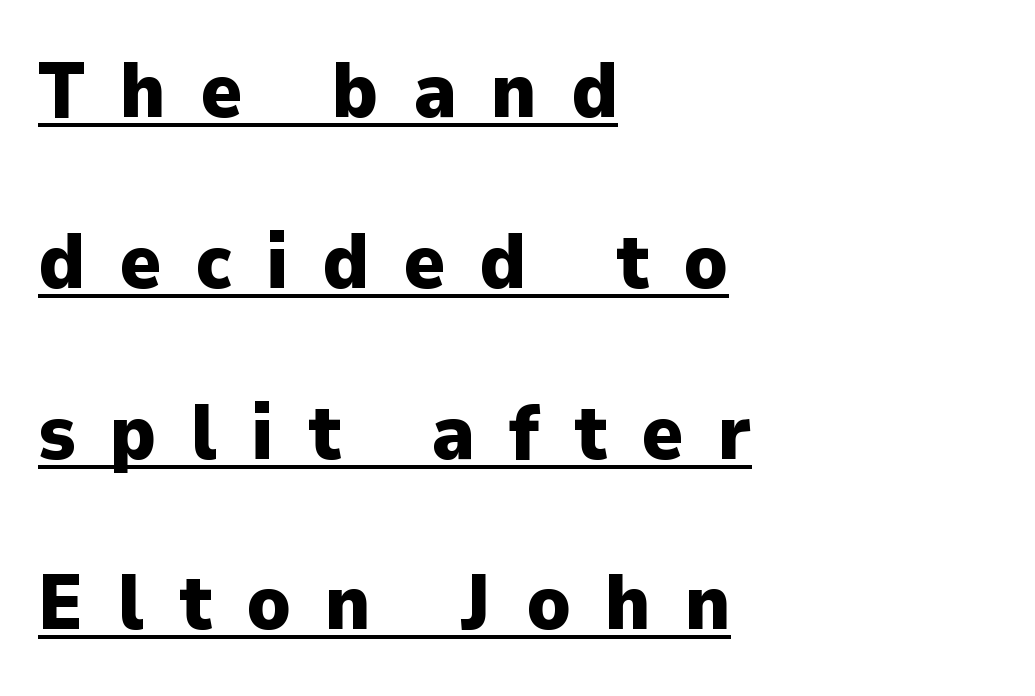
{"serif": "no", "italic": "no", "bold": "yes", "weight": "heavy", "width": "normal", "stroke_contrast": "low", "x_height": "medium", "monospaced": "no", "underline": "yes", "align": "left", "line_spacing": "loose", "line_spacing_ratio": 2.19, "letter_spacing": "wide", "letter_spacing_em": 0.44, "glyph_px": 78}
